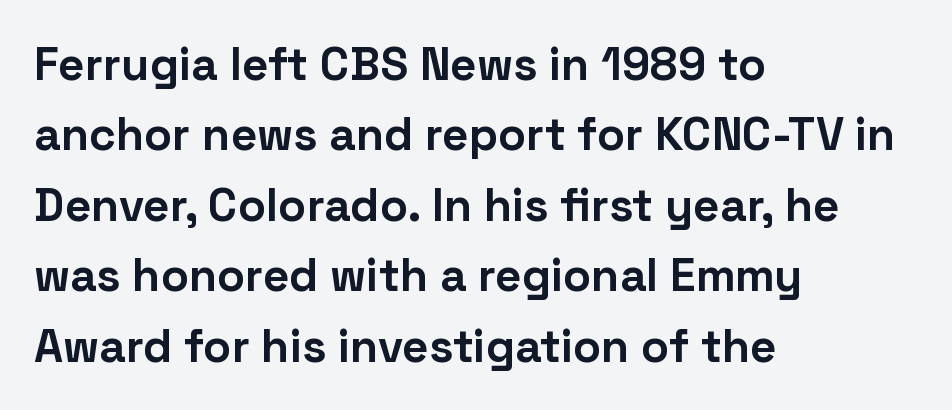
The image shows 46 px bold sans-serif type, upright; set left-aligned, normal line spacing (1.53x), normal letter spacing, not underlined; low stroke contrast and a medium x-height.
